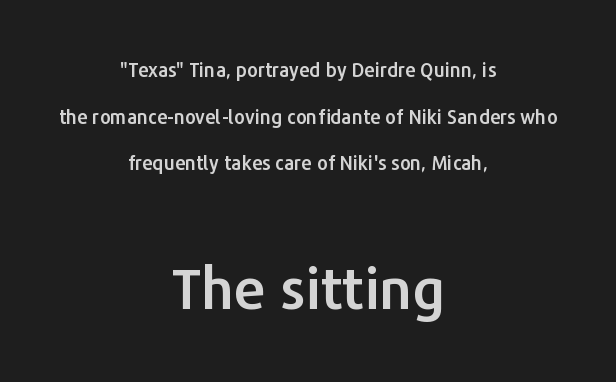
The line texture is even and compact thanks to regular tracking. It's the straight-up-and-down kind of type. Underlining? Definitely not there. Typeset on center — no edge is straight.
